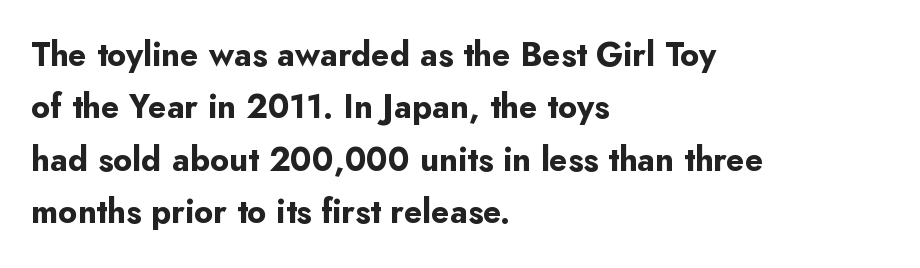
Q: Is the text bold? A: Yes.
Q: Is the text italic (slanted)? A: No, it is upright.
Q: Is the typeface a serif or a sans-serif typeface? A: Sans-serif.
Q: Is the text underlined? A: No.
Q: How is the paragraph aligned? A: Left-aligned.
Q: Is the spacing between letters normal or unusually wide? A: Normal.
Q: Is the spacing between lines tight, normal or loose? A: Normal.
Q: Width (condensed, normal, or wide)? A: Normal.
Q: Stroke contrast? A: Low.
Q: x-height? A: Small.
Q: Monospaced? A: No.
